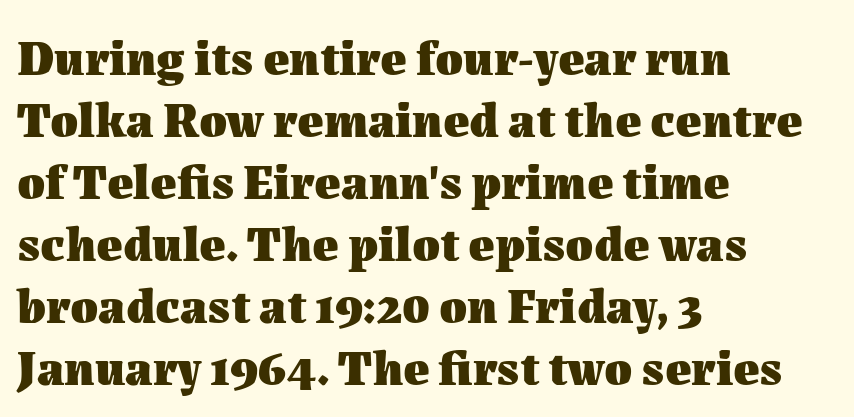
Chunky letters — that's bold for sure. These lines were composed using upright roman letters. Is the letter spacing exaggerated? No — it looks like the ordinary default. Typeset ragged right — the left edge is the straight one.
